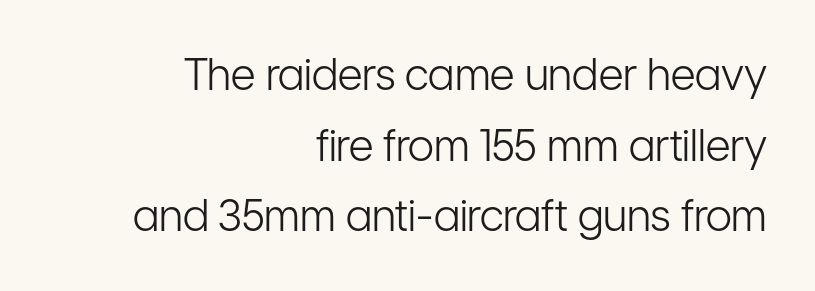
Q: Is the text bold? A: No.
Q: Is the text italic (slanted)? A: No, it is upright.
Q: Is the typeface a serif or a sans-serif typeface? A: Sans-serif.
Q: Is the text underlined? A: No.
Q: How is the paragraph aligned? A: Right-aligned.
Q: Is the spacing between letters normal or unusually wide? A: Normal.
Q: Is the spacing between lines tight, normal or loose? A: Normal.
Q: Width (condensed, normal, or wide)? A: Condensed.
Q: Stroke contrast? A: Low.
Q: x-height? A: Medium.
Q: Monospaced? A: No.
